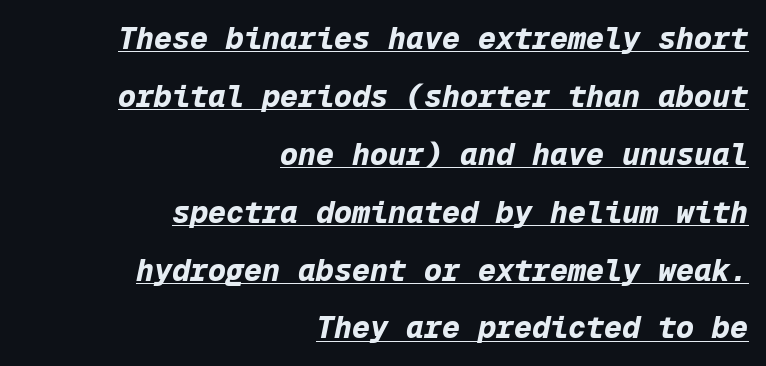
The image shows 30 px bold type, italic (leaning right), monospaced; set right-aligned, loose line spacing (1.93x), normal letter spacing, underlined; low stroke contrast and a medium x-height.
